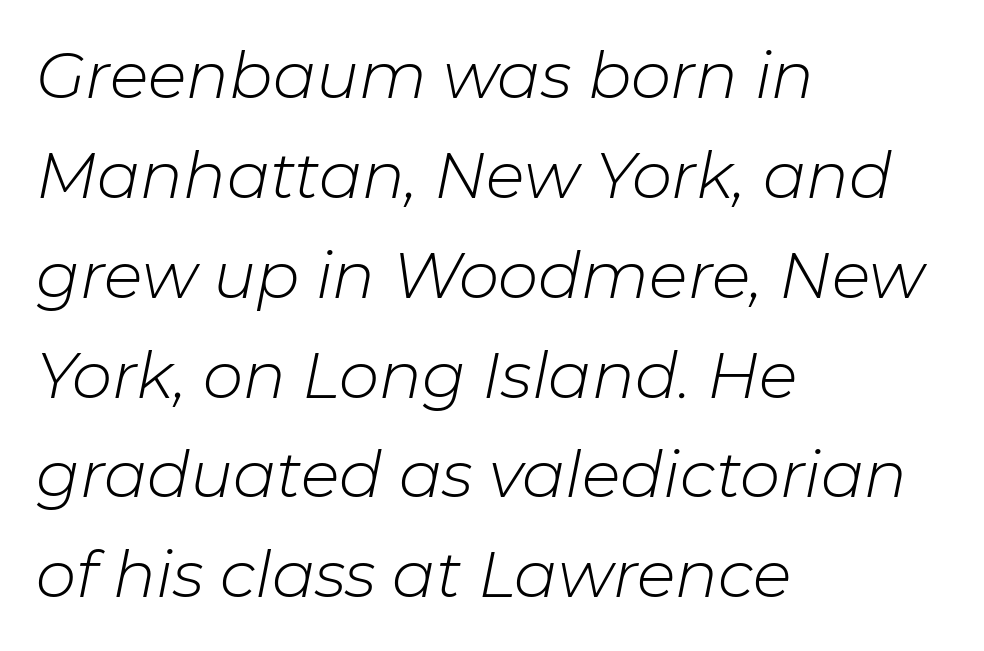
The image shows 64 px light type, italic (leaning right); set left-aligned, normal line spacing (1.56x), normal letter spacing, not underlined; low stroke contrast and a medium x-height.
